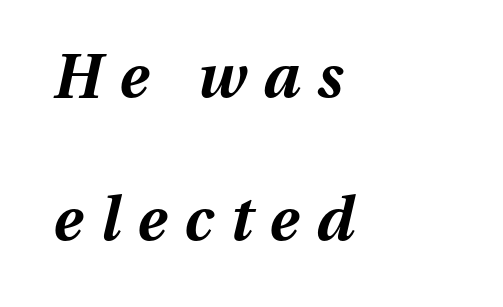
Character widths vary here, with narrow letters taking less room than wide ones. Notice how the stems are inclined rather than vertical — that's the hallmark of italics. The lines are quadded left. The rendering uses a large line-height, opening up the rows. The gap between lines stays unmarked.
